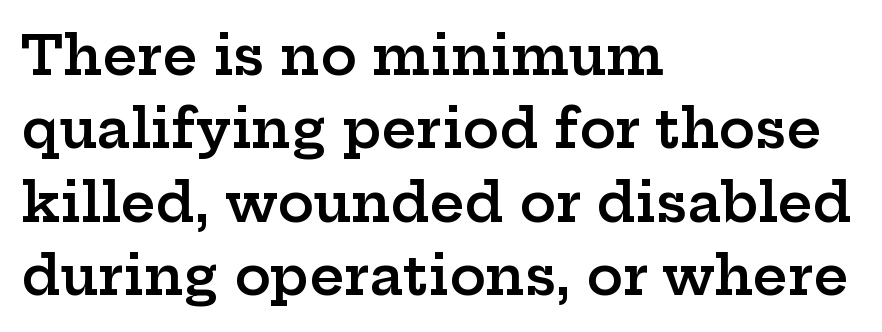
Q: Is the text bold? A: Semi-bold.
Q: Is the text italic (slanted)? A: No, it is upright.
Q: Is the typeface a serif or a sans-serif typeface? A: Serif.
Q: Is the text underlined? A: No.
Q: How is the paragraph aligned? A: Left-aligned.
Q: Is the spacing between letters normal or unusually wide? A: Normal.
Q: Is the spacing between lines tight, normal or loose? A: Normal.
Q: Width (condensed, normal, or wide)? A: Wide.
Q: Stroke contrast? A: Low.
Q: x-height? A: Medium.
Q: Monospaced? A: No.
